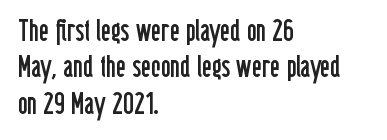
Caption: face not bold, strokes unweighted. Grotesque or geometric, the face here clearly has no serifs. Each word holds together tightly as a unit, with standard inter-letter gaps. Nobody drew a line under any word here.
